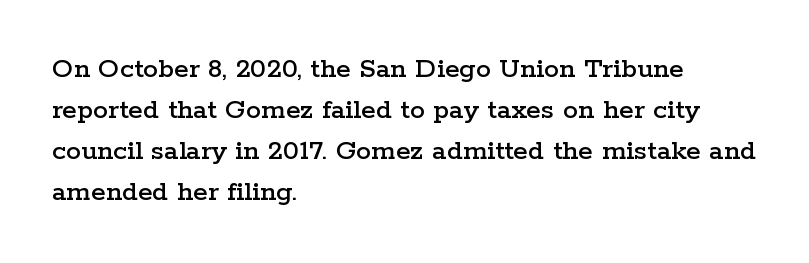
{"serif": "yes", "italic": "no", "width": "wide", "stroke_contrast": "low", "x_height": "medium", "monospaced": "no", "underline": "no", "align": "left", "line_spacing": "normal", "line_spacing_ratio": 1.37, "letter_spacing": "normal", "letter_spacing_em": 0.0, "glyph_px": 30}
